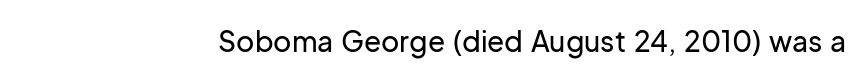
Q: Is the text italic (slanted)? A: No, it is upright.
Q: Is the typeface a serif or a sans-serif typeface? A: Sans-serif.
Q: Is the text underlined? A: No.
Q: Is the spacing between letters normal or unusually wide? A: Normal.
Q: Width (condensed, normal, or wide)? A: Normal.
Q: Stroke contrast? A: Low.
Q: x-height? A: Medium.
Q: Monospaced? A: No.
